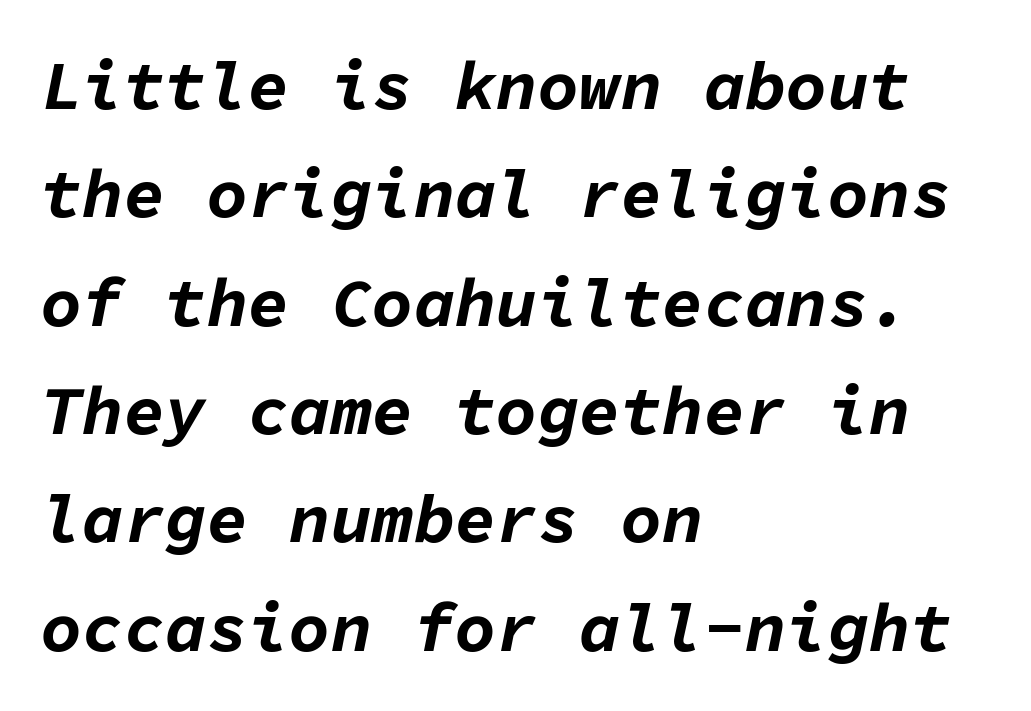
The image shows 69 px bold type, italic (leaning right), monospaced; set left-aligned, normal line spacing (1.57x), normal letter spacing, not underlined; low stroke contrast and a medium x-height.
